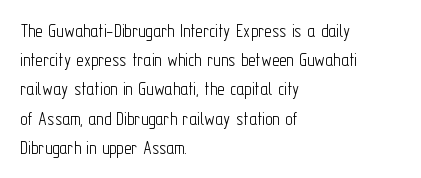
{"italic": "no", "bold": "no", "underline": "no", "align": "left", "line_spacing": "normal", "line_spacing_ratio": 1.46, "letter_spacing": "normal", "letter_spacing_em": 0.0, "glyph_px": 20}
